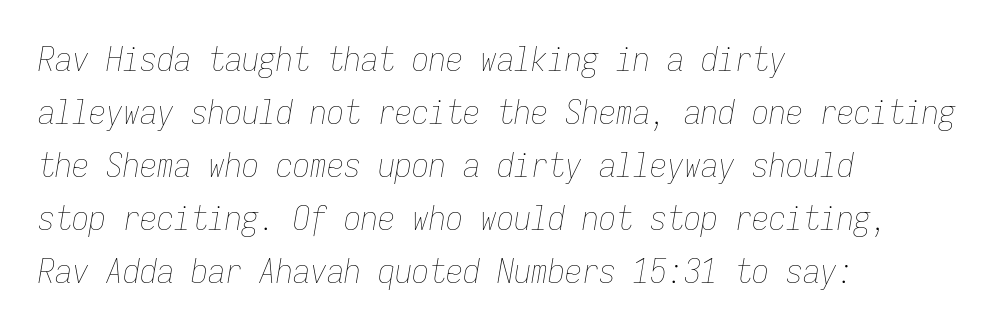
The image shows 34 px thin, condensed type, italic (leaning right), monospaced; set left-aligned, normal line spacing (1.56x), normal letter spacing, not underlined; low stroke contrast and a medium x-height.
